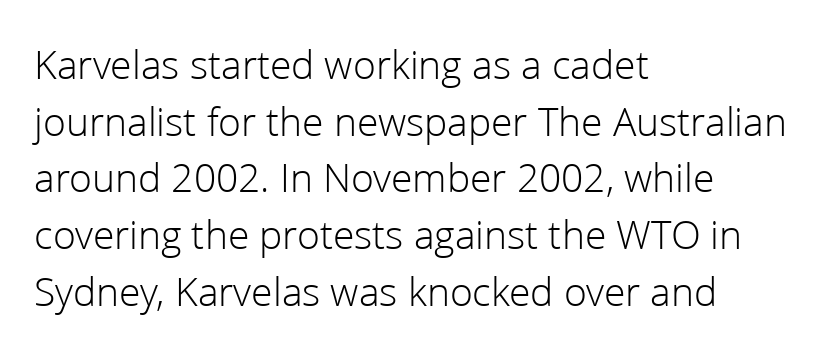
{"serif": "no", "italic": "no", "bold": "no", "weight": "light", "width": "normal", "stroke_contrast": "low", "x_height": "medium", "monospaced": "no", "underline": "no", "align": "left", "line_spacing": "normal", "line_spacing_ratio": 1.35, "letter_spacing": "normal", "letter_spacing_em": 0.0, "glyph_px": 42}
